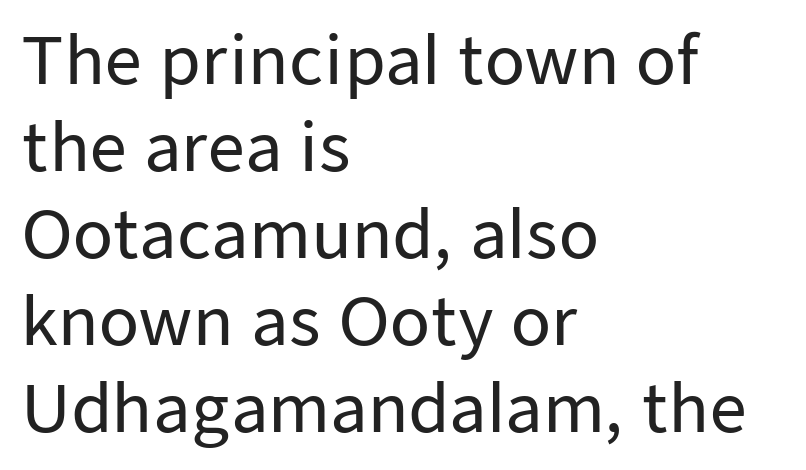
{"serif": "no", "italic": "no", "width": "normal", "stroke_contrast": "low", "x_height": "medium", "monospaced": "no", "underline": "no", "align": "left", "line_spacing": "normal", "line_spacing_ratio": 1.34, "letter_spacing": "normal", "letter_spacing_em": 0.0, "glyph_px": 65}
